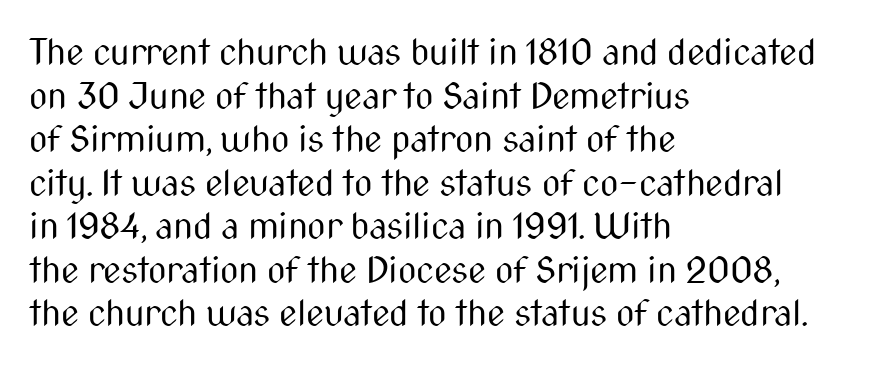
Letterform terminals end flat and unadorned throughout the passage. The passage shown is typed in a proportional face where columns would drift. This is roman type, the default non-slanted kind. Honestly, the letter spacing is just normal — you wouldn't notice it. The passage is arranged the way most books set body copy — flush left. The weight would be labelled regular, book, light, or lighter still.
